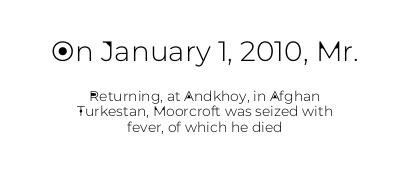
Italic: no, the glyphs are upright roman. The rag falls on both sides of this text block equally. Regarding leading, the lines here are crowded together. You could not count columns in this text — the font is proportionally spaced. The earlier block is typeset at a bigger size than the later block.
